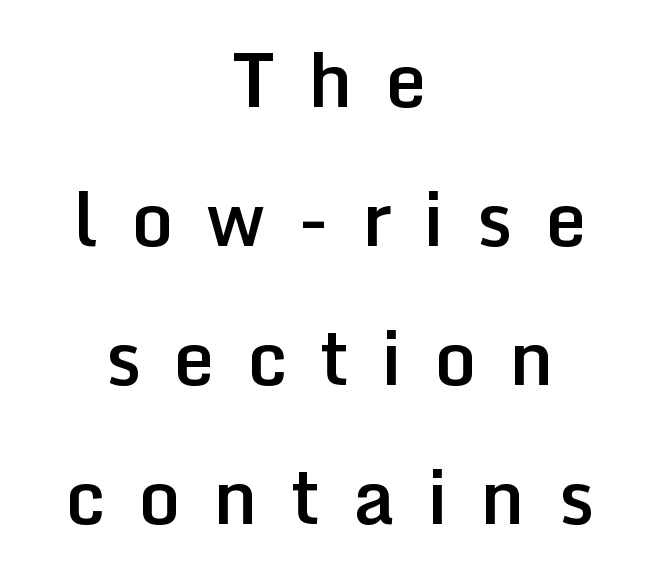
{"serif": "no", "italic": "no", "bold": "semi", "weight": "semibold", "width": "normal", "stroke_contrast": "low", "x_height": "medium", "monospaced": "no", "underline": "no", "align": "center", "line_spacing_ratio": 1.88, "letter_spacing": "wide", "letter_spacing_em": 0.44, "glyph_px": 74}
